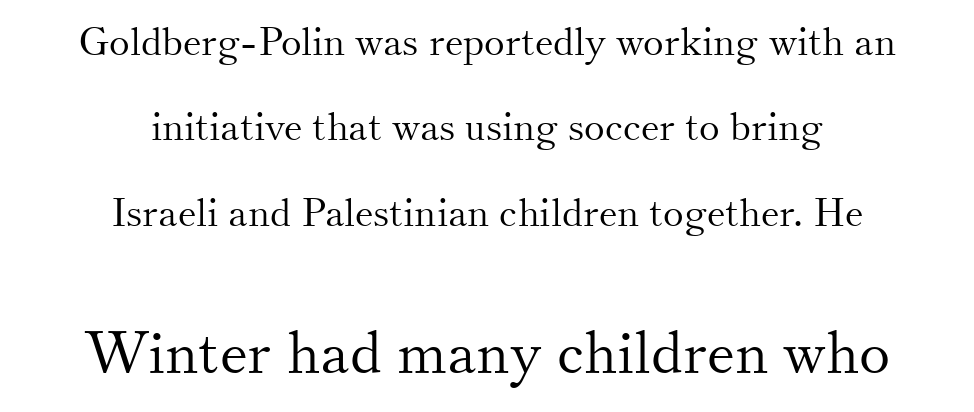
The image shows 59 px light serif type, upright; set centered, loose line spacing (2.19x), normal letter spacing, not underlined; the second (bottom) block is 1.51x larger; medium stroke contrast and a small x-height.
